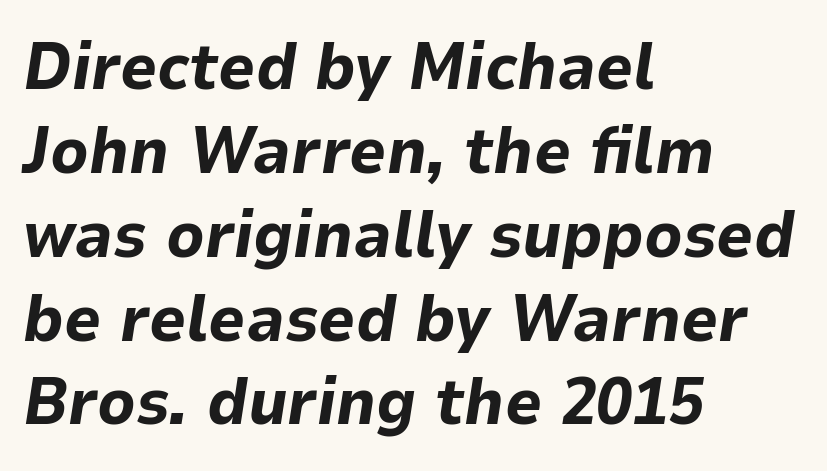
The image shows 65 px bold type, italic (leaning right); set left-aligned, normal line spacing (1.29x), normal letter spacing, not underlined; low stroke contrast and a medium x-height.
